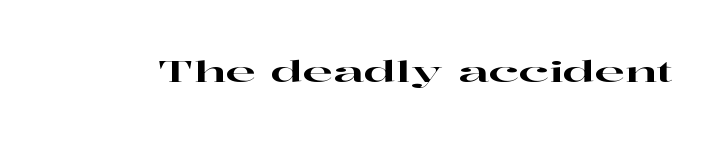
Q: Is the text italic (slanted)? A: No, it is upright.
Q: Is the typeface a serif or a sans-serif typeface? A: Serif.
Q: Is the text underlined? A: No.
Q: Is the spacing between letters normal or unusually wide? A: Normal.
Q: Width (condensed, normal, or wide)? A: Wide.
Q: Stroke contrast? A: High.
Q: x-height? A: Medium.
Q: Monospaced? A: No.
